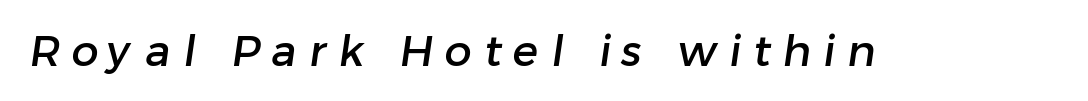
Q: Is the typeface a serif or a sans-serif typeface? A: Sans-serif.
Q: Is the text underlined? A: No.
Q: Is the spacing between letters normal or unusually wide? A: Unusually wide.
Q: Width (condensed, normal, or wide)? A: Normal.
Q: Stroke contrast? A: Low.
Q: x-height? A: Medium.
Q: Monospaced? A: No.
